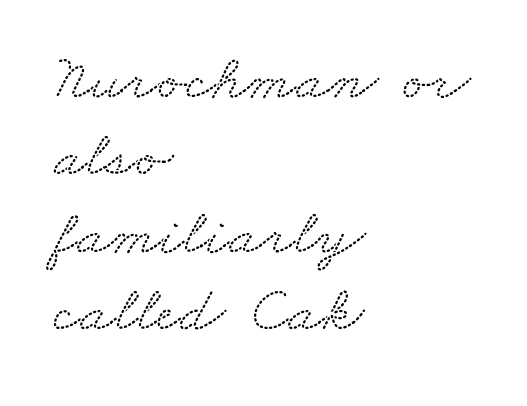
Q: Is the typeface a serif or a sans-serif typeface? A: Serif.
Q: Is the text underlined? A: No.
Q: How is the paragraph aligned? A: Left-aligned.
Q: Is the spacing between letters normal or unusually wide? A: Normal.
Q: Width (condensed, normal, or wide)? A: Wide.
Q: Stroke contrast? A: Low.
Q: x-height? A: Small.
Q: Monospaced? A: No.
